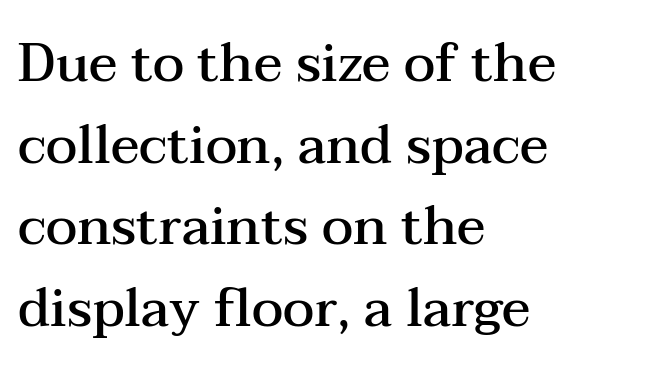
Q: Is the text bold? A: Semi-bold.
Q: Is the text italic (slanted)? A: No, it is upright.
Q: Is the typeface a serif or a sans-serif typeface? A: Serif.
Q: Is the text underlined? A: No.
Q: How is the paragraph aligned? A: Left-aligned.
Q: Is the spacing between letters normal or unusually wide? A: Normal.
Q: Is the spacing between lines tight, normal or loose? A: Normal.
Q: Width (condensed, normal, or wide)? A: Wide.
Q: Stroke contrast? A: Medium.
Q: x-height? A: Medium.
Q: Monospaced? A: No.
